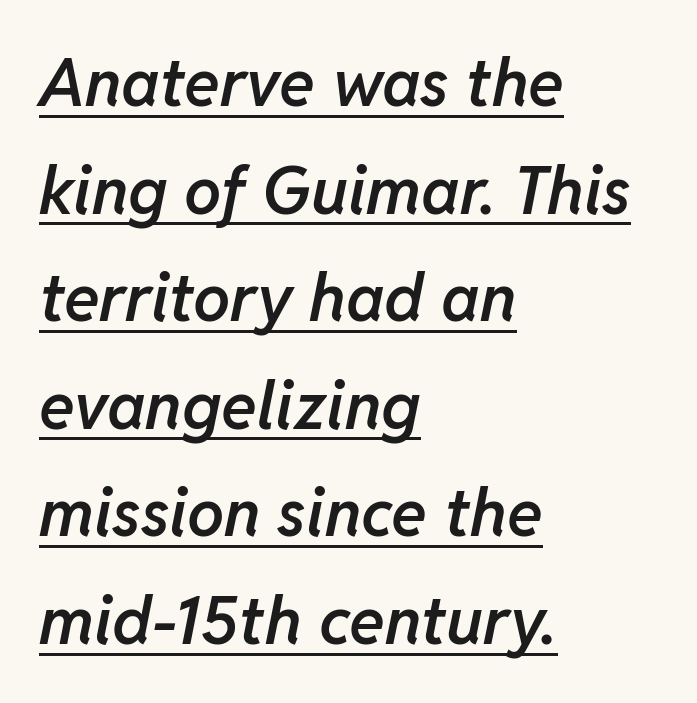
The image shows 66 px semibold type, italic (leaning right); set left-aligned, normal line spacing (1.63x), normal letter spacing, underlined; low stroke contrast and a medium x-height.
